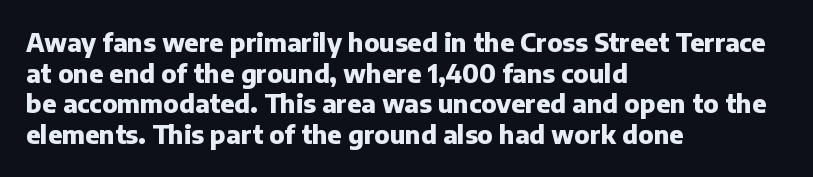
Q: Is the text bold? A: Yes.
Q: Is the text italic (slanted)? A: No, it is upright.
Q: Is the text underlined? A: No.
Q: How is the paragraph aligned? A: Left-aligned.
Q: Is the spacing between letters normal or unusually wide? A: Normal.
